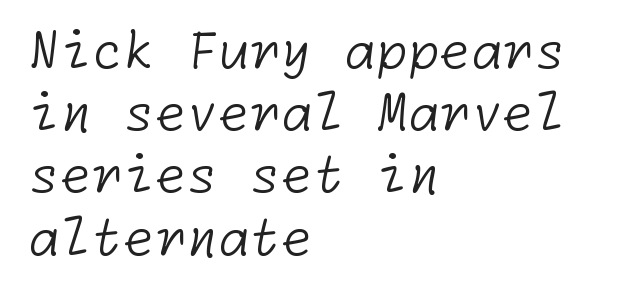
There is no visible air inserted between adjacent glyphs. The baseline area is clear. The typesetter chose a ragged-right arrangement here. The font is comparable to plain body text, perhaps lighter. Check where the strokes stop: nothing finishes them off — pure sans.
